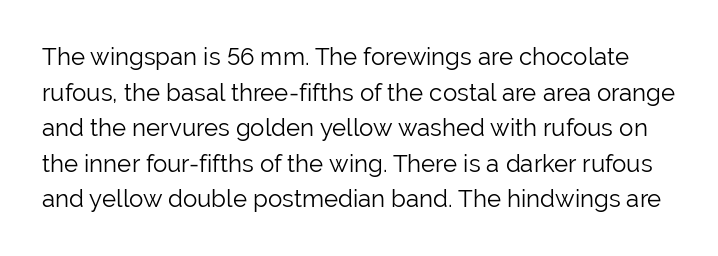
{"italic": "no", "bold": "no", "underline": "no", "line_spacing": "normal", "line_spacing_ratio": 1.48, "letter_spacing": "normal", "letter_spacing_em": 0.0, "glyph_px": 24}
